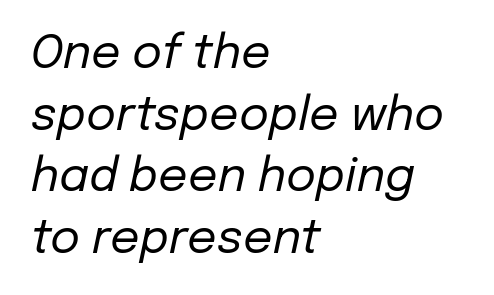
{"italic": "yes", "lean": "right", "slant_degrees": 12, "bold": "no", "weight": "regular", "width": "normal", "stroke_contrast": "low", "x_height": "medium", "monospaced": "no", "underline": "no", "align": "left", "line_spacing": "normal", "line_spacing_ratio": 1.34, "letter_spacing": "normal", "letter_spacing_em": 0.0, "glyph_px": 46}
